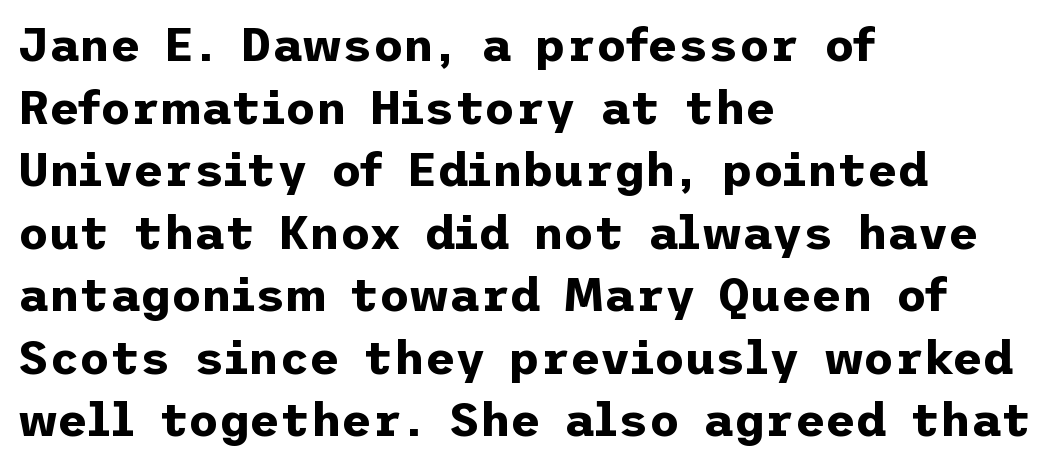
{"serif": "no", "italic": "no", "bold": "yes", "weight": "bold", "width": "normal", "stroke_contrast": "low", "x_height": "medium", "underline": "no", "align": "left", "line_spacing": "normal", "line_spacing_ratio": 1.33, "letter_spacing": "normal", "letter_spacing_em": 0.0, "glyph_px": 47}
